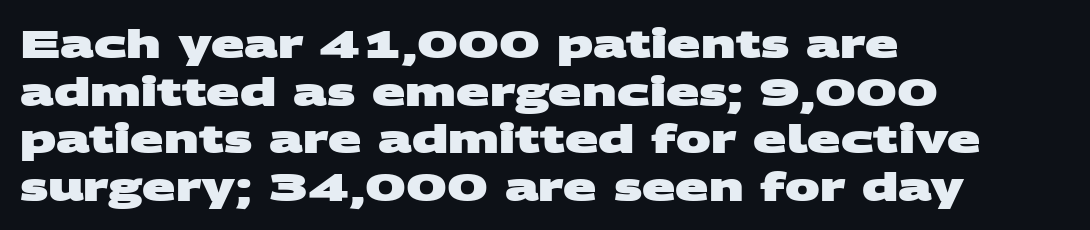
The rendering uses natural spacing where letterforms have individual widths. Is the block centered? No — it sits flush against the left margin. Bare-footed words on every line. Each letter's strokes conclude bluntly, with no projecting serifs.
